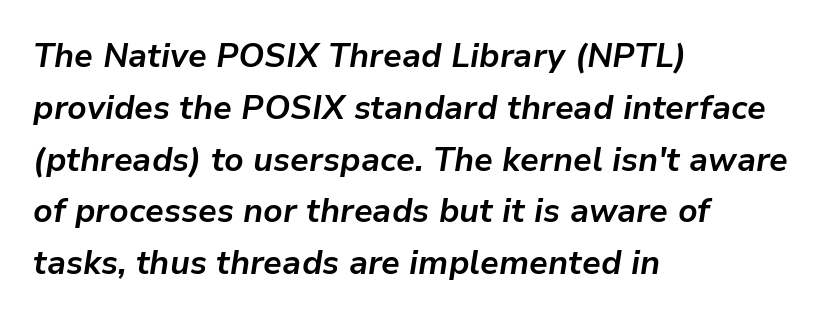
{"italic": "yes", "lean": "right", "slant_degrees": 9, "bold": "yes", "weight": "bold", "width": "normal", "stroke_contrast": "low", "x_height": "medium", "monospaced": "no", "underline": "no", "align": "left", "line_spacing": "normal", "line_spacing_ratio": 1.57, "letter_spacing": "normal", "letter_spacing_em": 0.0, "glyph_px": 33}
